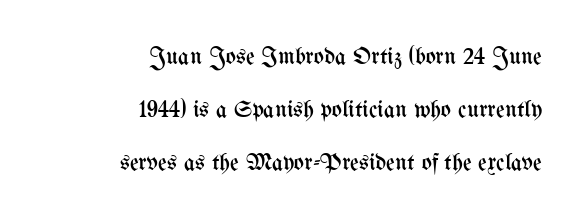
{"italic": "no", "bold": "no", "underline": "no", "align": "right", "line_spacing": "loose", "line_spacing_ratio": 2.2, "letter_spacing": "normal", "letter_spacing_em": 0.0, "glyph_px": 24}
